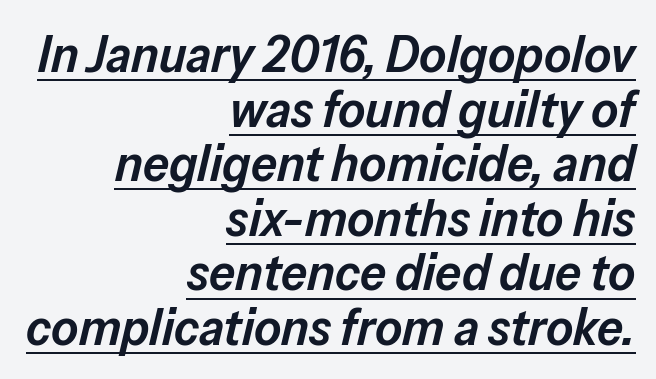
The image shows 52 px semibold type, italic (leaning right); set right-aligned, tight line spacing (1.05x), normal letter spacing, underlined; low stroke contrast and a medium x-height.
